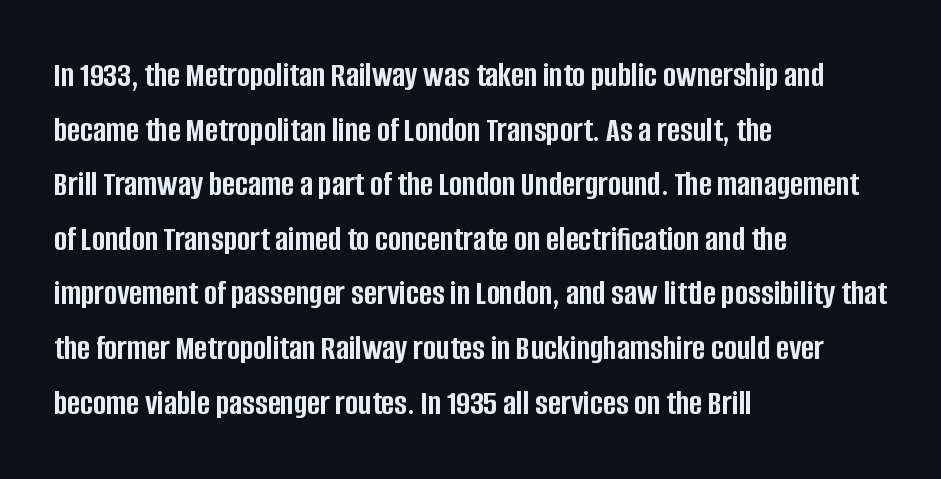
{"serif": "no", "italic": "no", "bold": "yes", "weight": "semibold", "width": "condensed", "stroke_contrast": "low", "x_height": "large", "monospaced": "no", "underline": "no", "align": "left", "line_spacing": "normal", "line_spacing_ratio": 1.56, "letter_spacing": "normal", "letter_spacing_em": 0.0, "glyph_px": 35}
